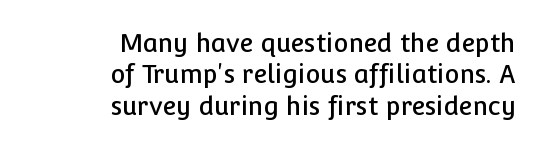
{"italic": "no", "underline": "no", "align": "right", "line_spacing": "normal", "line_spacing_ratio": 1.26, "letter_spacing": "normal", "letter_spacing_em": 0.0, "glyph_px": 25}
